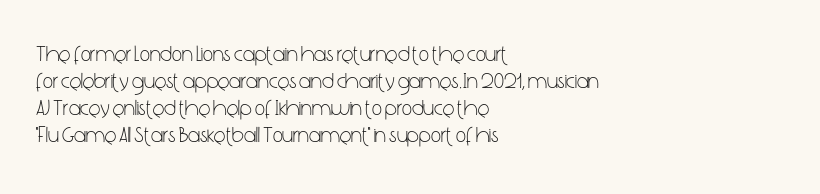
{"italic": "no", "bold": "no", "underline": "no", "align": "left", "line_spacing_ratio": 1.23, "letter_spacing": "normal", "letter_spacing_em": 0.0, "glyph_px": 22}
